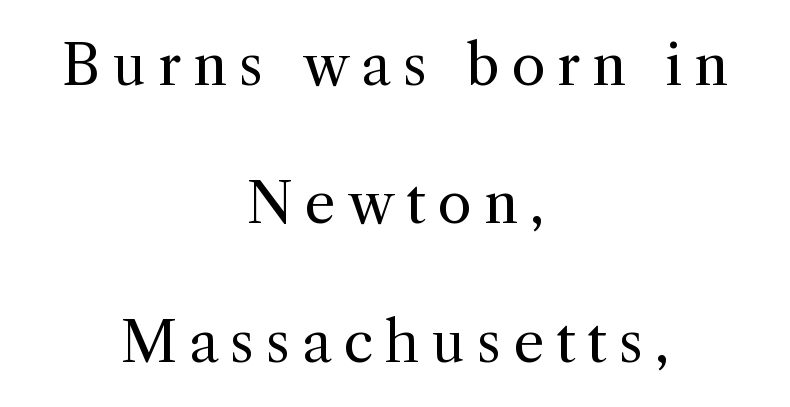
The image shows 56 px regular-weight serif type, upright; set centered, loose line spacing (2.47x), unusually wide letter spacing (+0.21 em), not underlined; a medium x-height.
